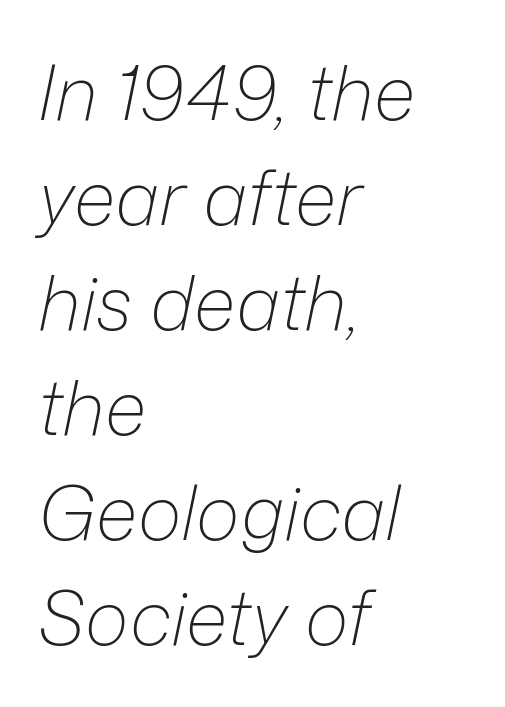
The image shows 75 px light type, italic (leaning right); set left-aligned, normal line spacing (1.4x), normal letter spacing, not underlined; low stroke contrast and a medium x-height.
